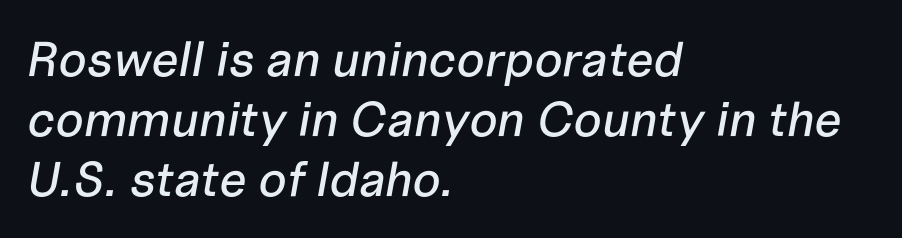
{"italic": "yes", "lean": "right", "slant_degrees": 10, "width": "normal", "stroke_contrast": "low", "x_height": "medium", "monospaced": "no", "underline": "no", "align": "left", "line_spacing_ratio": 1.22, "letter_spacing": "normal", "letter_spacing_em": 0.0, "glyph_px": 49}
